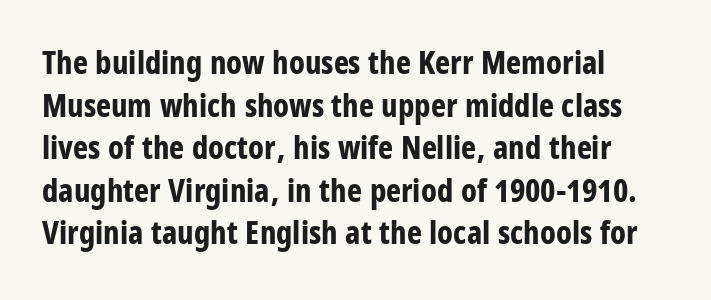
{"serif": "no", "italic": "no", "bold": "yes", "weight": "bold", "width": "condensed", "stroke_contrast": "low", "x_height": "large", "monospaced": "no", "underline": "no", "align": "left", "line_spacing": "normal", "line_spacing_ratio": 1.33, "letter_spacing": "normal", "letter_spacing_em": 0.0, "glyph_px": 32}
